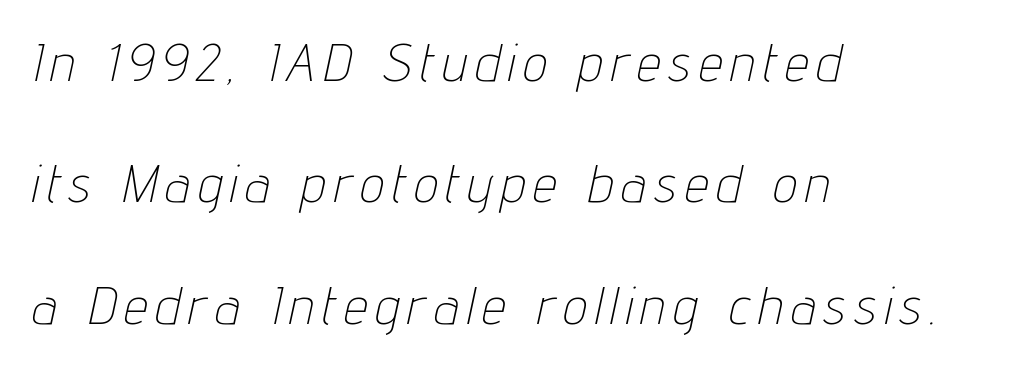
{"italic": "yes", "lean": "right", "slant_degrees": 12, "bold": "no", "weight": "thin", "width": "condensed", "stroke_contrast": "low", "x_height": "medium", "monospaced": "no", "underline": "no", "align": "left", "line_spacing": "loose", "line_spacing_ratio": 2.29, "glyph_px": 53}
